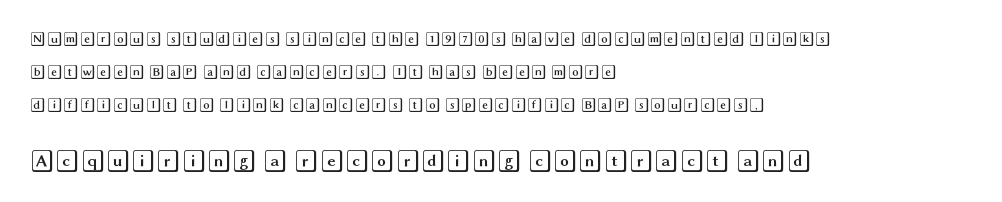
{"italic": "no", "underline": "no", "align": "left", "line_spacing": "loose", "line_spacing_ratio": 2.19, "letter_spacing": "normal", "letter_spacing_em": 0.0, "larger_block": "second", "size_ratio": 1.53, "glyph_px": 23}
